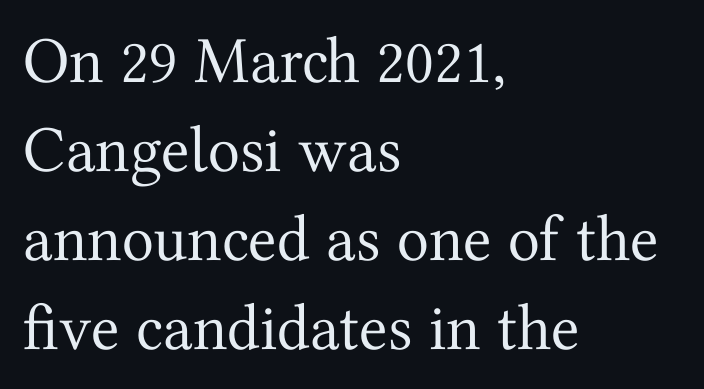
{"serif": "yes", "italic": "no", "bold": "no", "weight": "regular", "width": "normal", "stroke_contrast": "medium", "x_height": "medium", "monospaced": "no", "underline": "no", "align": "left", "line_spacing": "normal", "line_spacing_ratio": 1.35, "letter_spacing": "normal", "letter_spacing_em": 0.0, "glyph_px": 66}
